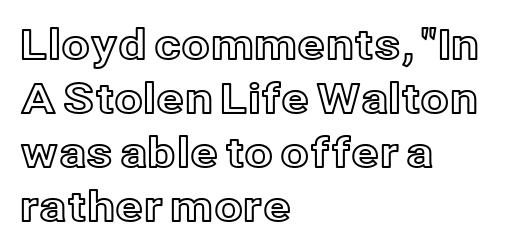
{"italic": "no", "width": "normal", "x_height": "medium", "monospaced": "no", "underline": "no", "align": "left", "line_spacing": "normal", "line_spacing_ratio": 1.32, "letter_spacing": "normal", "letter_spacing_em": 0.0, "glyph_px": 41}
